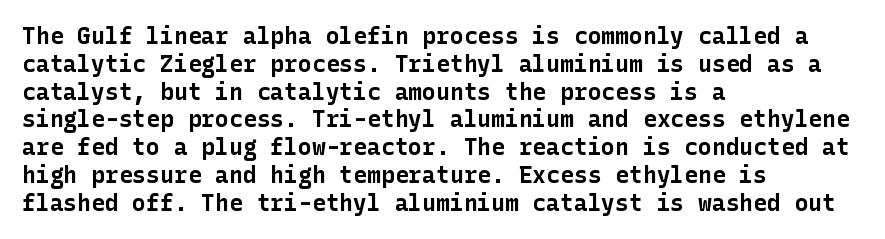
The image shows 23 px bold type, upright; set left-aligned, line spacing 1.21x, normal letter spacing, not underlined.
